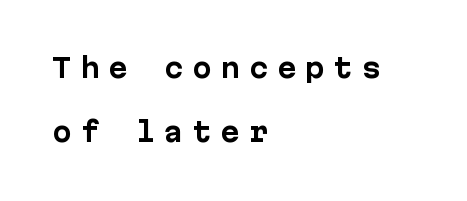
Is the letter spacing exaggerated? Yes — the characters are pushed far apart. Does the leading feel generous? Absolutely, it's lavish. The setting favours the left margin, as ordinary paragraphs usually do. I'd describe the lettering as bold — thick and assertive. This sample uses an upright cut, with every glyph sitting square on the baseline. The foot of each line stays bare and open.
